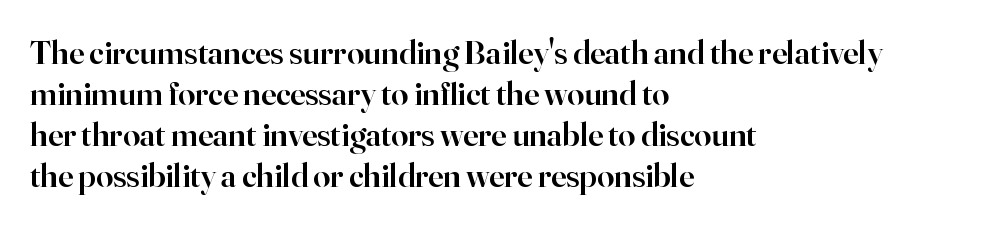
Q: Is the text bold? A: Semi-bold.
Q: Is the text italic (slanted)? A: No, it is upright.
Q: Is the typeface a serif or a sans-serif typeface? A: Serif.
Q: Is the text underlined? A: No.
Q: How is the paragraph aligned? A: Left-aligned.
Q: Is the spacing between letters normal or unusually wide? A: Normal.
Q: Width (condensed, normal, or wide)? A: Normal.
Q: Stroke contrast? A: High.
Q: x-height? A: Small.
Q: Monospaced? A: No.
